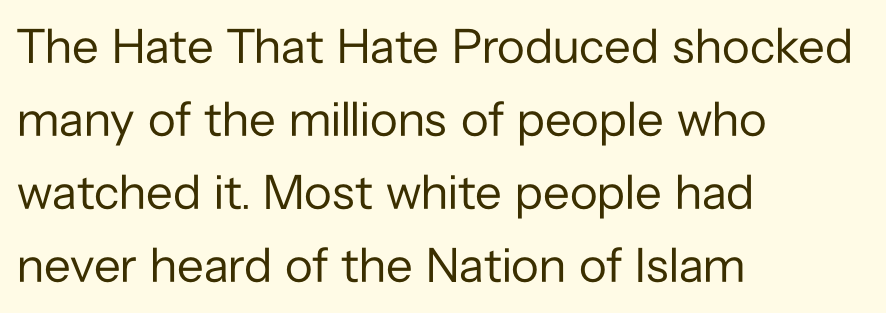
The image shows 49 px regular-weight sans-serif type, upright; set left-aligned, normal line spacing (1.49x), normal letter spacing, not underlined; low stroke contrast and a medium x-height.
